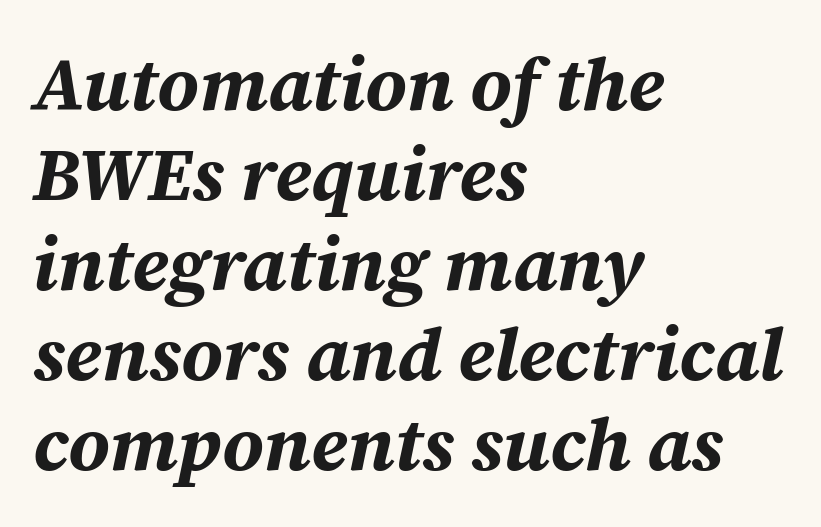
{"italic": "yes", "lean": "right", "slant_degrees": 12, "bold": "yes", "weight": "bold", "width": "normal", "stroke_contrast": "medium", "x_height": "medium", "monospaced": "no", "underline": "no", "align": "left", "line_spacing_ratio": 1.2, "letter_spacing": "normal", "letter_spacing_em": 0.0, "glyph_px": 75}
